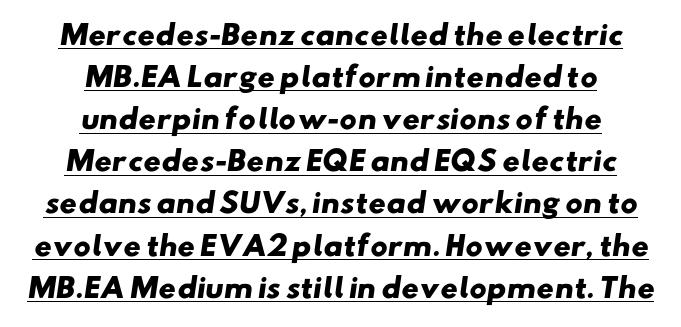
This rendering leaves character spacing at its baseline value. One-word summary of the alignment: center. Vertically, the passage feels balanced, rows spaced as you'd expect. The words here are underlined. Thick stems and heavy bowls — unmistakably bold.
